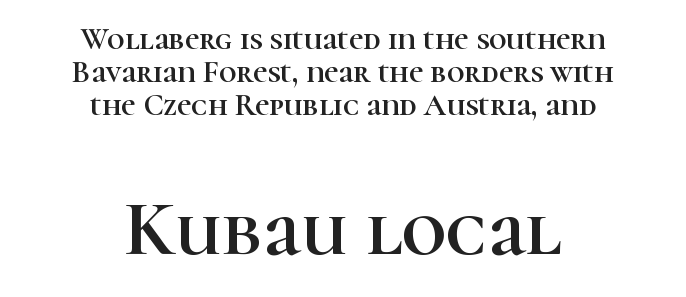
Q: Is the text italic (slanted)? A: No, it is upright.
Q: Is the typeface a serif or a sans-serif typeface? A: Serif.
Q: Is the text underlined? A: No.
Q: How is the paragraph aligned? A: Centered.
Q: Is the spacing between letters normal or unusually wide? A: Normal.
Q: Is the spacing between lines tight, normal or loose? A: Tight.
Q: Which block of text is set in a larger size, the first (top) or the second (bottom)? A: The second (bottom) one.
Q: Width (condensed, normal, or wide)? A: Normal.
Q: Stroke contrast? A: High.
Q: x-height? A: Medium.
Q: Monospaced? A: No.
